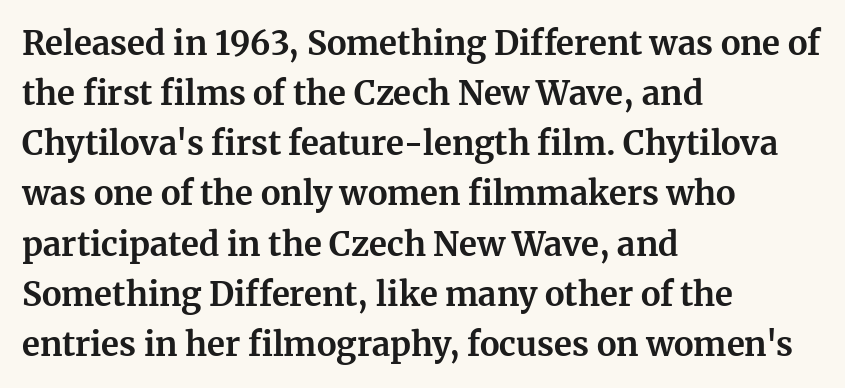
{"serif": "yes", "italic": "no", "bold": "yes", "weight": "bold", "width": "normal", "stroke_contrast": "medium", "x_height": "medium", "monospaced": "no", "underline": "no", "align": "left", "line_spacing": "normal", "line_spacing_ratio": 1.52, "letter_spacing": "normal", "letter_spacing_em": 0.0, "glyph_px": 33}
